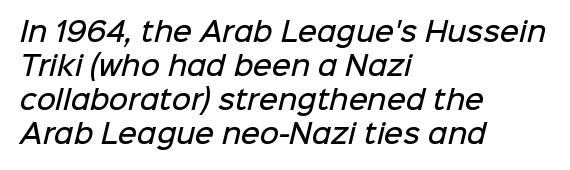
{"bold": "semi", "underline": "no", "align": "left", "line_spacing": "normal", "line_spacing_ratio": 1.31, "letter_spacing": "normal", "letter_spacing_em": 0.0, "glyph_px": 26}
